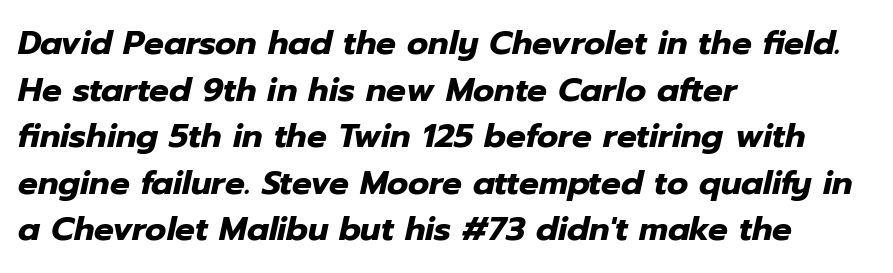
Q: Is the text bold? A: Yes.
Q: Is the text italic (slanted)? A: Yes, it leans right by about 12 degrees.
Q: Is the text underlined? A: No.
Q: How is the paragraph aligned? A: Left-aligned.
Q: Is the spacing between letters normal or unusually wide? A: Normal.
Q: Is the spacing between lines tight, normal or loose? A: Normal.
Q: Width (condensed, normal, or wide)? A: Normal.
Q: Stroke contrast? A: Low.
Q: x-height? A: Medium.
Q: Monospaced? A: No.
